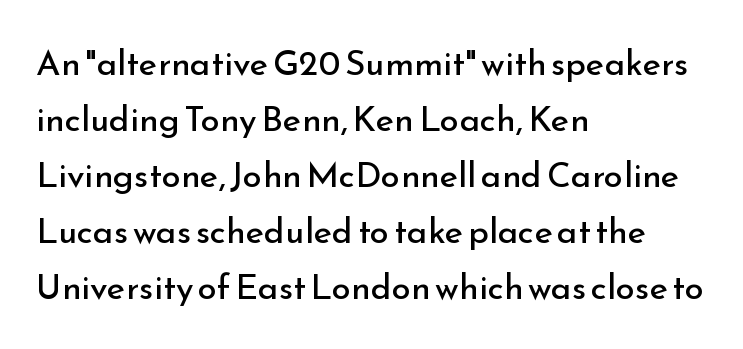
The image shows 35 px regular-weight sans-serif type, upright; set left-aligned, normal line spacing (1.6x), normal letter spacing, not underlined; low stroke contrast and a small x-height.
